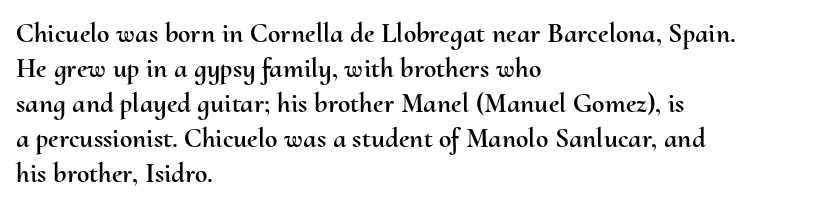
The image shows 28 px text type, upright; set left-aligned, normal line spacing (1.25x), normal letter spacing, not underlined; medium stroke contrast and a small x-height.
